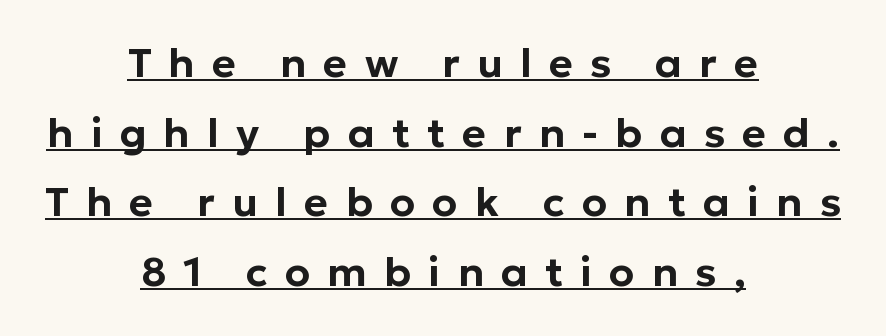
Q: Is the text italic (slanted)? A: No, it is upright.
Q: Is the typeface a serif or a sans-serif typeface? A: Sans-serif.
Q: Is the text underlined? A: Yes.
Q: How is the paragraph aligned? A: Centered.
Q: Is the spacing between letters normal or unusually wide? A: Unusually wide.
Q: Is the spacing between lines tight, normal or loose? A: Normal.
Q: Width (condensed, normal, or wide)? A: Normal.
Q: Stroke contrast? A: Low.
Q: x-height? A: Medium.
Q: Monospaced? A: No.
